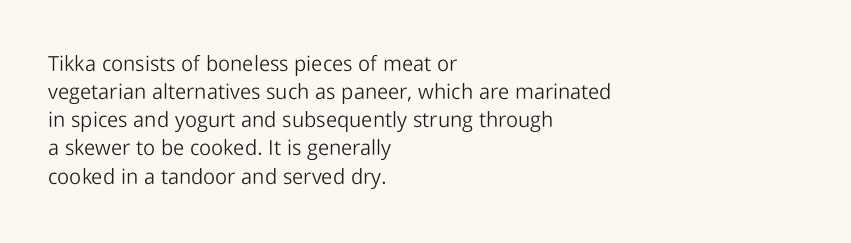
Visually the block forms a straight wall on the left and a jagged coastline on the right. Style check: upright. Bold? No — there's no thickening of the strokes. Notice how descenders clear the ascenders below comfortably — that's standard leading. Each word holds together tightly as a unit, with standard inter-letter gaps.
